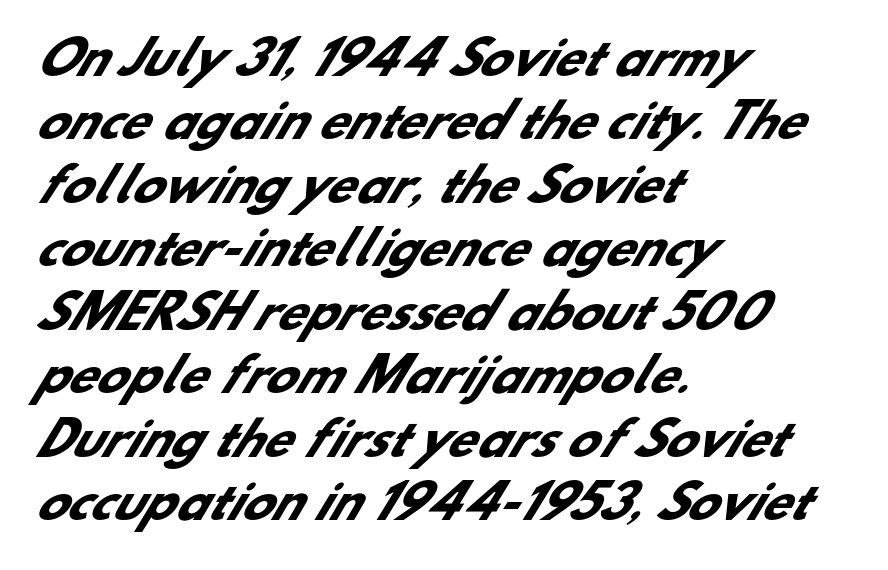
Each line starts at the same left margin while the right side varies. The rendering uses natural spacing where letterforms have individual widths. Letterform terminals end flat and unadorned throughout the passage. A bare baseline throughout the passage. Regular leading.
